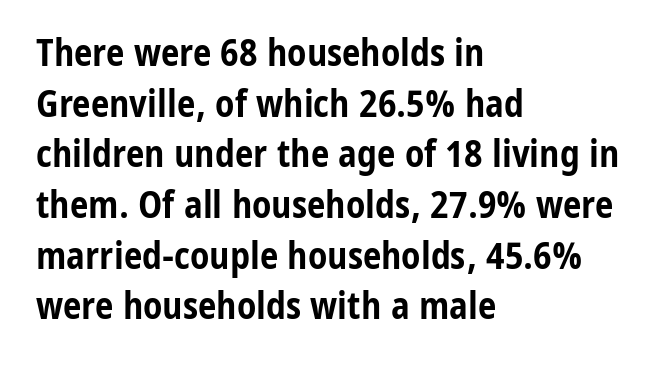
The rendering keeps characters at their native spacing. Beneath every word, the page is bare. Do the characters align in a grid? No, the font is proportional. Caption: bold face, heavy strokes. To sum up the face: it is a sans, with no serifs.
